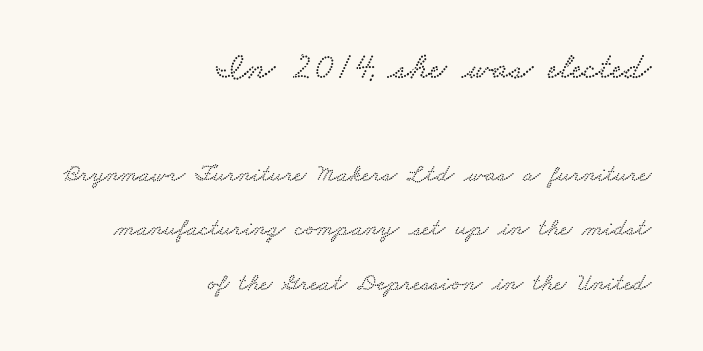
Q: Is the typeface a serif or a sans-serif typeface? A: Serif.
Q: Is the text underlined? A: No.
Q: How is the paragraph aligned? A: Right-aligned.
Q: Is the spacing between letters normal or unusually wide? A: Normal.
Q: Is the spacing between lines tight, normal or loose? A: Loose.
Q: Which block of text is set in a larger size, the first (top) or the second (bottom)? A: The first (top) one.
Q: Width (condensed, normal, or wide)? A: Wide.
Q: Stroke contrast? A: Low.
Q: x-height? A: Small.
Q: Monospaced? A: No.
